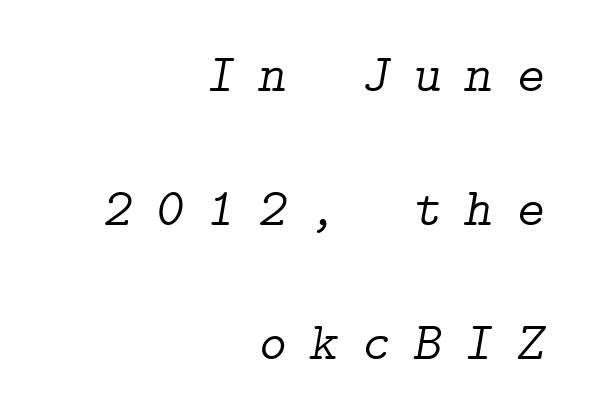
Q: Is the text bold? A: No.
Q: Is the text italic (slanted)? A: Yes, it leans right by about 9 degrees.
Q: Is the typeface a serif or a sans-serif typeface? A: Serif.
Q: Is the text underlined? A: No.
Q: How is the paragraph aligned? A: Right-aligned.
Q: Is the spacing between letters normal or unusually wide? A: Unusually wide.
Q: Is the spacing between lines tight, normal or loose? A: Loose.
Q: Width (condensed, normal, or wide)? A: Normal.
Q: Stroke contrast? A: Low.
Q: x-height? A: Medium.
